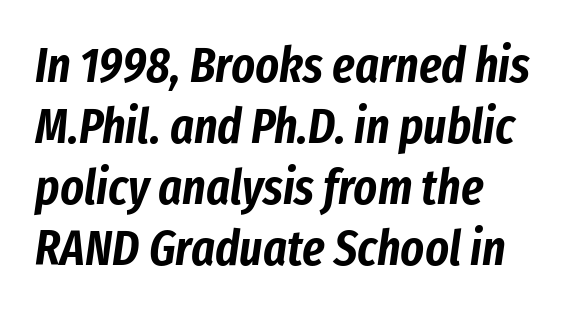
Q: Is the text italic (slanted)? A: Yes, it leans right by about 8 degrees.
Q: Is the text underlined? A: No.
Q: How is the paragraph aligned? A: Left-aligned.
Q: Is the spacing between letters normal or unusually wide? A: Normal.
Q: Width (condensed, normal, or wide)? A: Condensed.
Q: Stroke contrast? A: Low.
Q: x-height? A: Medium.
Q: Monospaced? A: No.
